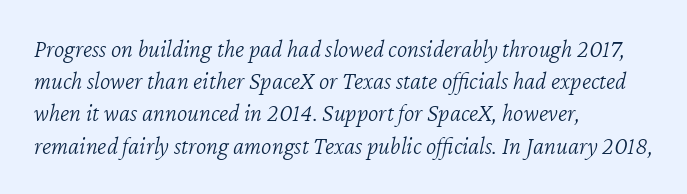
{"italic": "yes", "lean": "right", "slant_degrees": 12, "bold": "no", "underline": "no", "align": "left", "line_spacing": "normal", "line_spacing_ratio": 1.29, "letter_spacing": "normal", "letter_spacing_em": 0.0, "glyph_px": 25}
